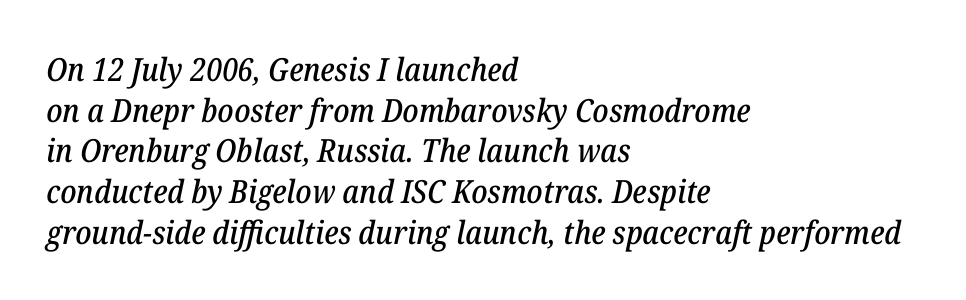
The designer went with a serif here, giving each stem small feet. Rule under the text: the space is simply empty. These lines are set flush left with a ragged right edge. If you drew a line through each stem, it would be angled.
